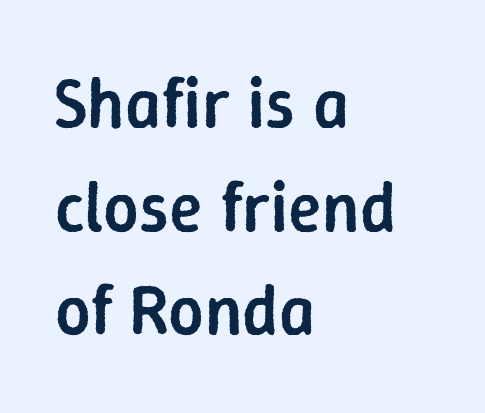
{"serif": "no", "italic": "no", "bold": "semi", "weight": "semibold", "width": "normal", "stroke_contrast": "low", "x_height": "medium", "monospaced": "no", "underline": "no", "align": "left", "line_spacing": "normal", "line_spacing_ratio": 1.48, "letter_spacing": "normal", "letter_spacing_em": 0.0, "glyph_px": 70}
